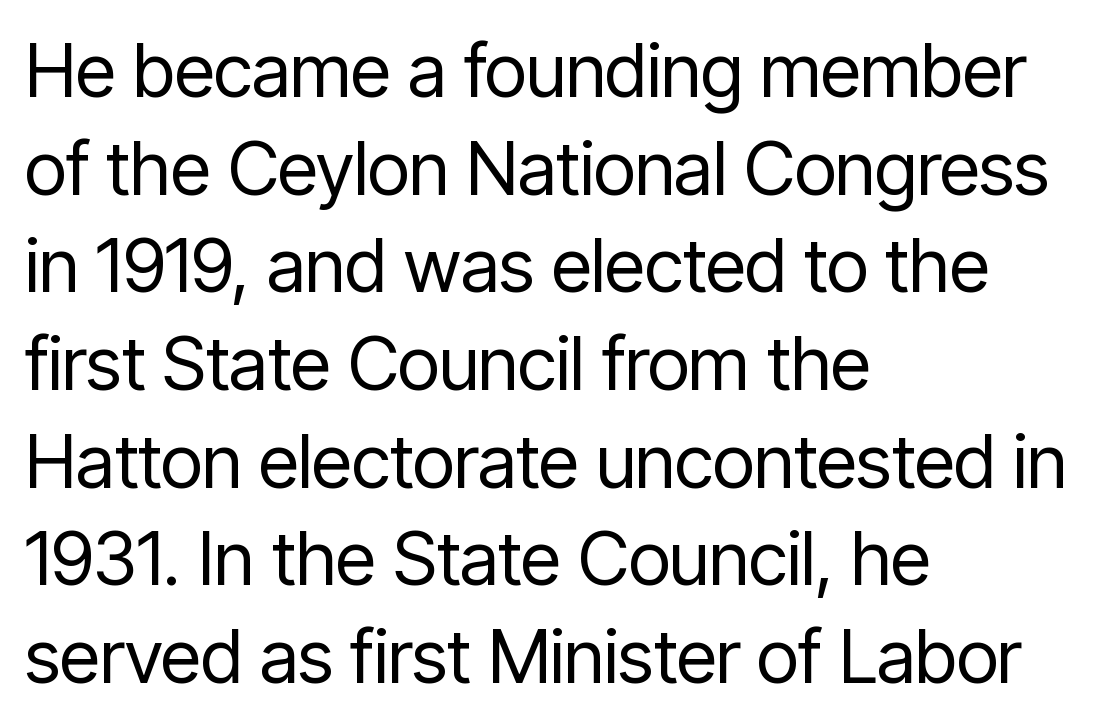
The image shows 74 px regular-weight, condensed sans-serif type, upright; set left-aligned, normal line spacing (1.32x), normal letter spacing, not underlined; low stroke contrast and a medium x-height.
